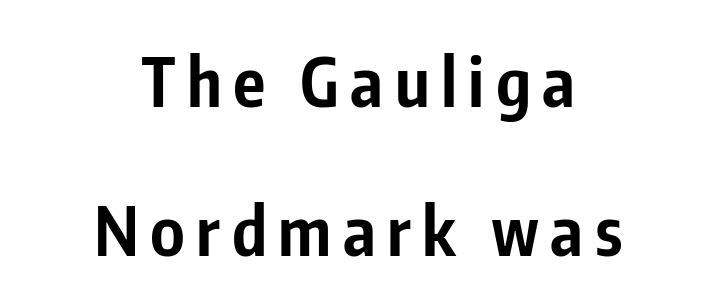
The image shows 67 px bold, condensed sans-serif type, upright; set centered, loose line spacing (2.22x), not underlined; low stroke contrast and a medium x-height.
